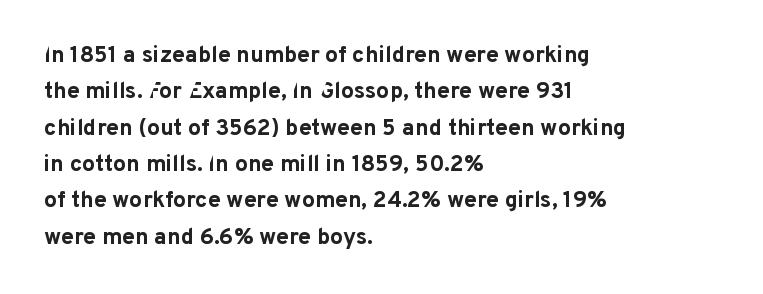
Q: Is the text bold? A: Yes.
Q: Is the text italic (slanted)? A: No, it is upright.
Q: Is the text underlined? A: No.
Q: How is the paragraph aligned? A: Left-aligned.
Q: Is the spacing between letters normal or unusually wide? A: Normal.
Q: Is the spacing between lines tight, normal or loose? A: Normal.
